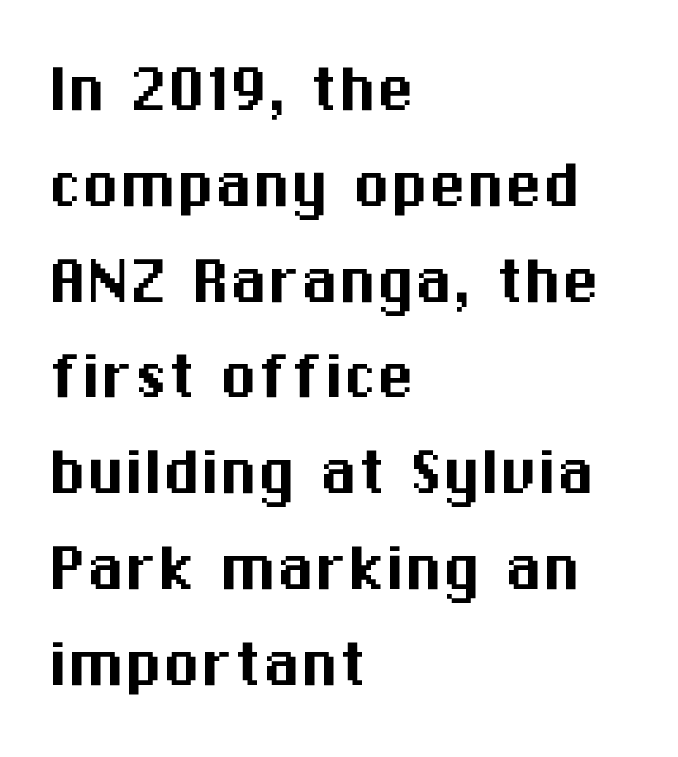
Q: Is the text italic (slanted)? A: No, it is upright.
Q: Is the typeface a serif or a sans-serif typeface? A: Sans-serif.
Q: Is the text underlined? A: No.
Q: How is the paragraph aligned? A: Left-aligned.
Q: Is the spacing between letters normal or unusually wide? A: Normal.
Q: Is the spacing between lines tight, normal or loose? A: Normal.
Q: Width (condensed, normal, or wide)? A: Normal.
Q: Stroke contrast? A: Medium.
Q: x-height? A: Medium.
Q: Monospaced? A: No.
